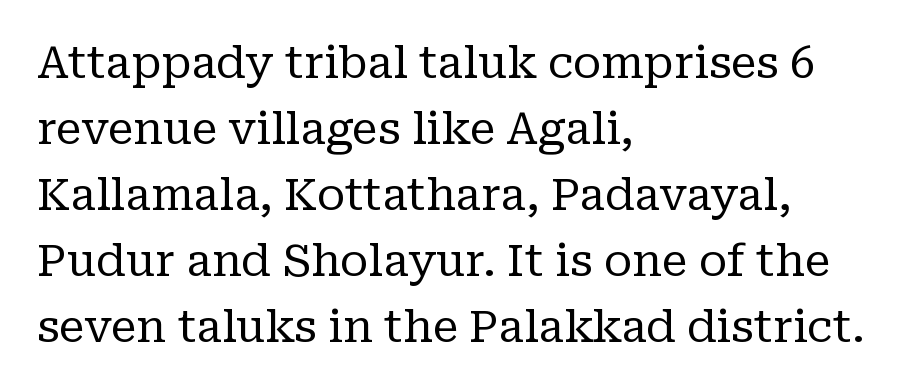
{"serif": "yes", "italic": "no", "bold": "no", "weight": "regular", "width": "normal", "stroke_contrast": "low", "x_height": "medium", "monospaced": "no", "underline": "no", "align": "left", "line_spacing": "normal", "line_spacing_ratio": 1.5, "letter_spacing": "normal", "letter_spacing_em": 0.0, "glyph_px": 44}
